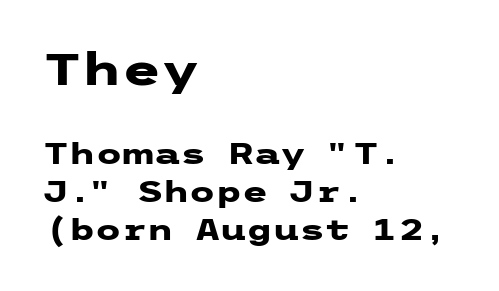
Q: Is the text bold? A: Yes.
Q: Is the text italic (slanted)? A: No, it is upright.
Q: Is the typeface a serif or a sans-serif typeface? A: Sans-serif.
Q: Is the text underlined? A: No.
Q: How is the paragraph aligned? A: Left-aligned.
Q: Is the spacing between letters normal or unusually wide? A: Normal.
Q: Is the spacing between lines tight, normal or loose? A: Normal.
Q: Which block of text is set in a larger size, the first (top) or the second (bottom)? A: The first (top) one.
Q: Width (condensed, normal, or wide)? A: Wide.
Q: Stroke contrast? A: Low.
Q: x-height? A: Medium.
